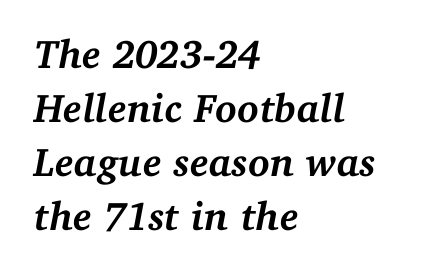
Compared with a centered layout, this one pins lines to the left instead. Rendered with sloped, italic letterforms. The string is rendered with underlining switched off. The passage shown has conventional tracking throughout. The rendering uses a bold face; every stroke is thick and dark.
